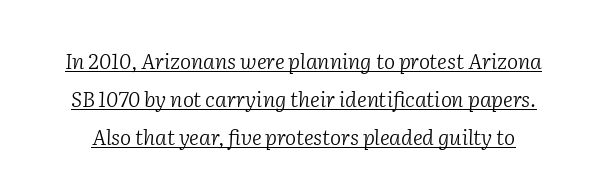
{"italic": "yes", "lean": "right", "slant_degrees": 2, "bold": "no", "underline": "yes", "line_spacing_ratio": 1.8, "letter_spacing": "normal", "letter_spacing_em": 0.0, "glyph_px": 21}
